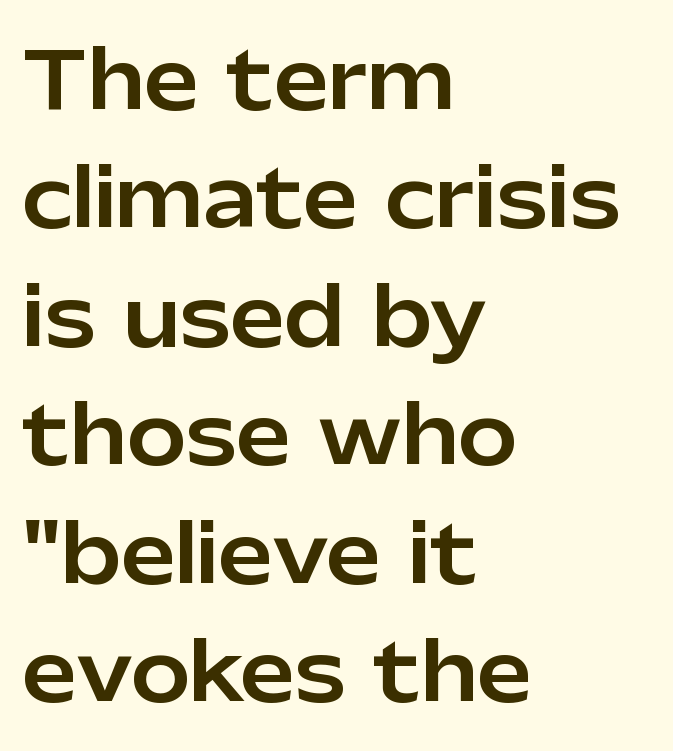
Visually the block forms a straight wall on the left and a jagged coastline on the right. Is there much room between lines? A standard amount, neither cramped nor airy. To sum up the face: it is a sans, with no serifs. Tracking here is standard; glyphs follow each other at the usual distance. Do the letters lean? They stand straight. Any mark beneath the type? The region is blank.
